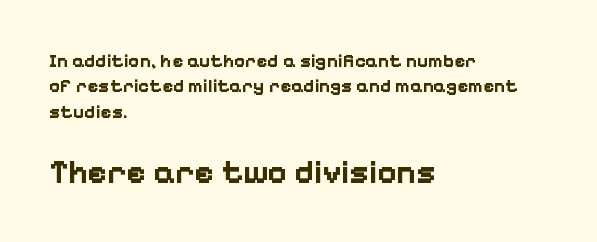
{"serif": "no", "italic": "no", "bold": "yes", "weight": "bold", "width": "normal", "stroke_contrast": "low", "x_height": "medium", "monospaced": "no", "underline": "no", "align": "left", "line_spacing": "normal", "line_spacing_ratio": 1.34, "letter_spacing": "normal", "letter_spacing_em": 0.0, "larger_block": "second", "size_ratio": 1.74, "glyph_px": 33}
